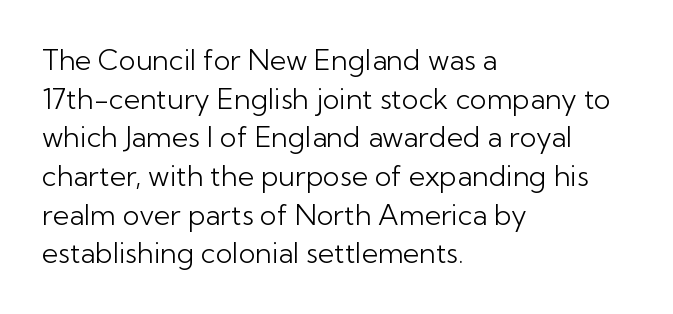
{"serif": "no", "italic": "no", "bold": "no", "weight": "light", "width": "normal", "stroke_contrast": "low", "x_height": "medium", "monospaced": "no", "underline": "no", "align": "left", "line_spacing": "normal", "line_spacing_ratio": 1.38, "letter_spacing": "normal", "letter_spacing_em": 0.0, "glyph_px": 28}
